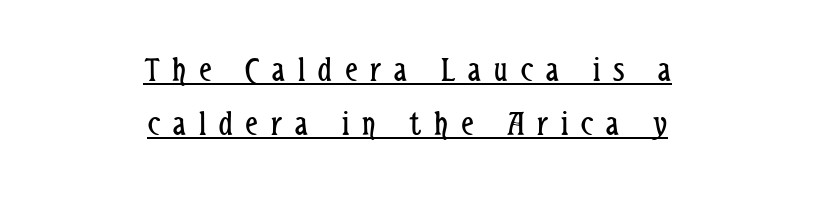
Q: Is the text bold? A: No.
Q: Is the text italic (slanted)? A: No, it is upright.
Q: Is the typeface a serif or a sans-serif typeface? A: Sans-serif.
Q: Is the text underlined? A: Yes.
Q: How is the paragraph aligned? A: Centered.
Q: Is the spacing between letters normal or unusually wide? A: Unusually wide.
Q: Is the spacing between lines tight, normal or loose? A: Normal.
Q: Width (condensed, normal, or wide)? A: Condensed.
Q: Stroke contrast? A: Low.
Q: x-height? A: Medium.
Q: Monospaced? A: No.
